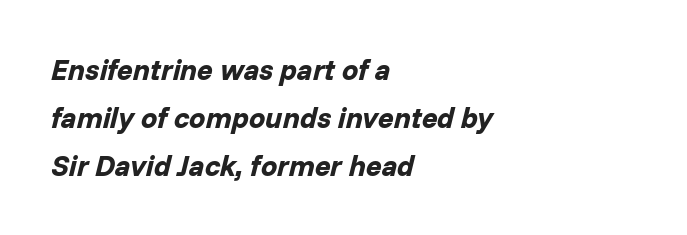
Q: Is the text bold? A: Yes.
Q: Is the text italic (slanted)? A: Yes, it leans right by about 14 degrees.
Q: Is the text underlined? A: No.
Q: How is the paragraph aligned? A: Left-aligned.
Q: Is the spacing between letters normal or unusually wide? A: Normal.
Q: Is the spacing between lines tight, normal or loose? A: Normal.
Q: Width (condensed, normal, or wide)? A: Normal.
Q: Stroke contrast? A: Low.
Q: x-height? A: Medium.
Q: Monospaced? A: No.
